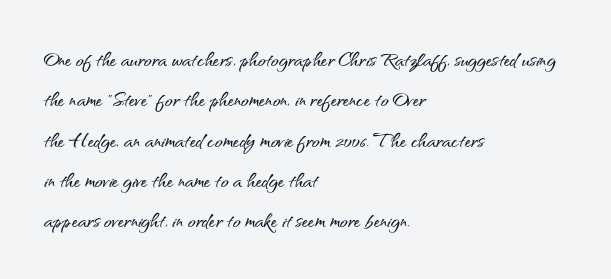
{"underline": "no", "align": "left", "line_spacing": "normal", "line_spacing_ratio": 1.55, "letter_spacing": "normal", "letter_spacing_em": 0.0, "glyph_px": 26}
